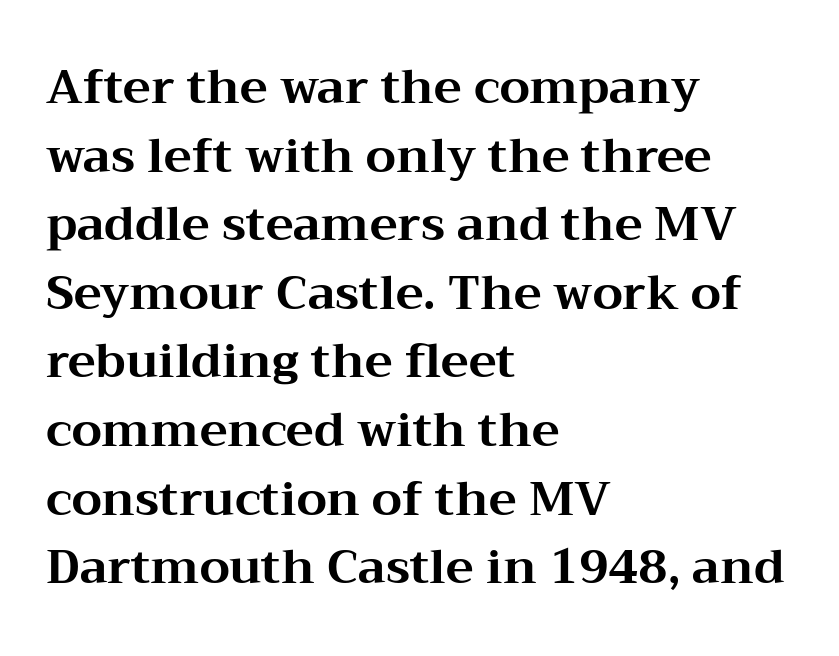
The image shows 47 px bold, wide serif type, upright; set left-aligned, normal line spacing (1.46x), normal letter spacing, not underlined; medium stroke contrast and a medium x-height.
